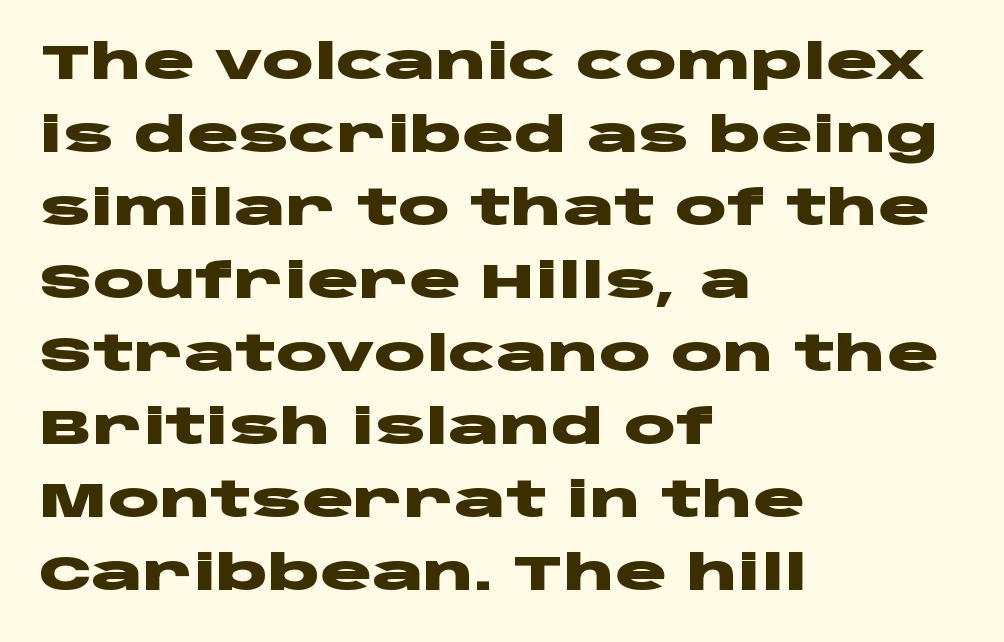
The image shows 48 px heavy, wide sans-serif type, upright; set left-aligned, normal line spacing (1.52x), normal letter spacing, not underlined; low stroke contrast and a large x-height.
